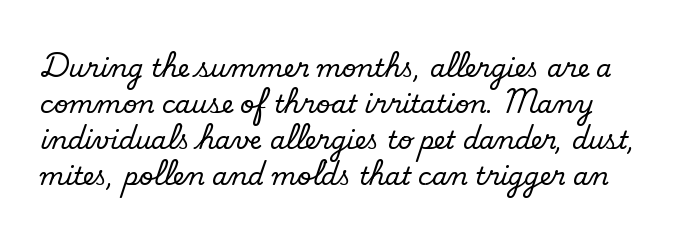
Q: Is the text bold? A: No.
Q: Is the text underlined? A: No.
Q: Is the spacing between letters normal or unusually wide? A: Normal.
Q: Is the spacing between lines tight, normal or loose? A: Normal.
